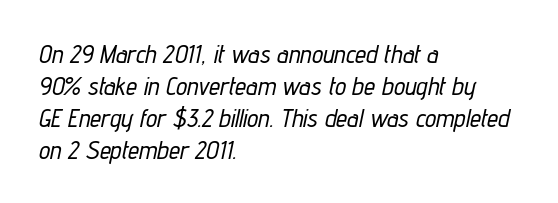
{"italic": "yes", "lean": "right", "slant_degrees": 12, "underline": "no", "align": "left", "line_spacing": "normal", "line_spacing_ratio": 1.28, "letter_spacing": "normal", "letter_spacing_em": 0.0, "glyph_px": 25}
